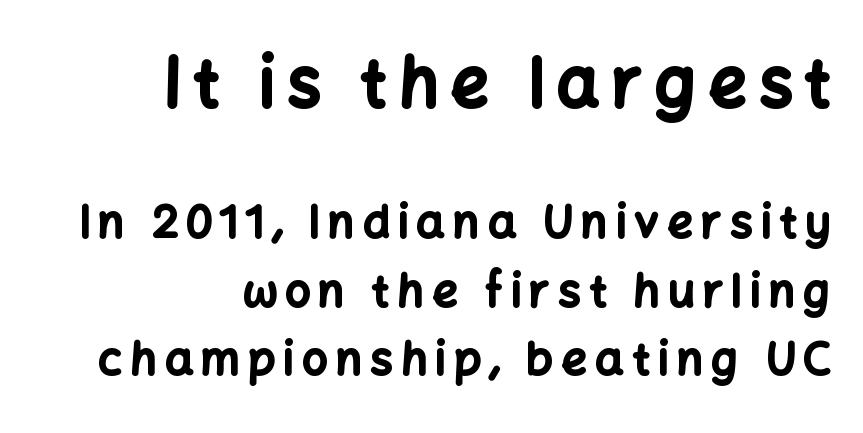
The image shows 67 px bold sans-serif type, upright; set right-aligned, normal line spacing (1.52x), not underlined; the first (top) block is 1.49x larger; low stroke contrast and a medium x-height.
